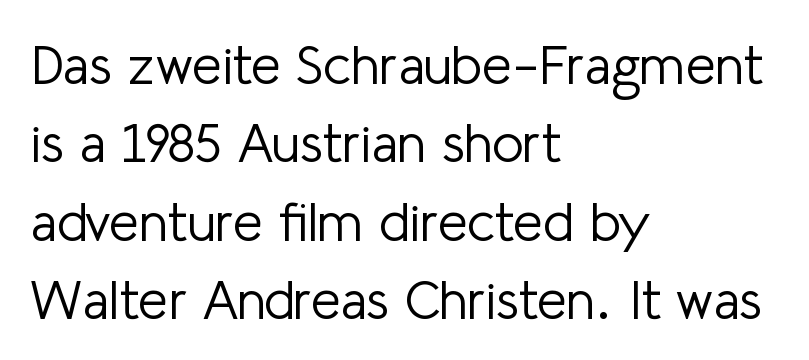
{"serif": "no", "italic": "no", "bold": "no", "weight": "light", "width": "normal", "stroke_contrast": "low", "x_height": "medium", "monospaced": "no", "underline": "no", "align": "left", "line_spacing": "normal", "line_spacing_ratio": 1.45, "letter_spacing": "normal", "letter_spacing_em": 0.0, "glyph_px": 54}
